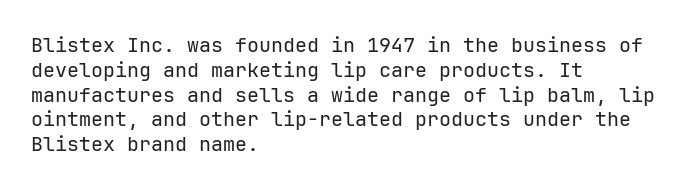
{"italic": "no", "bold": "no", "underline": "no", "align": "left", "line_spacing_ratio": 1.24, "letter_spacing": "normal", "letter_spacing_em": 0.0, "glyph_px": 20}
